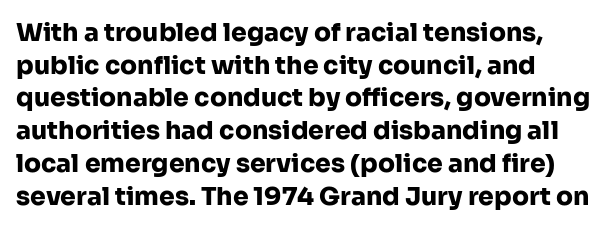
The image shows 25 px bold type, upright; set left-aligned, normal line spacing (1.31x), normal letter spacing, not underlined.
